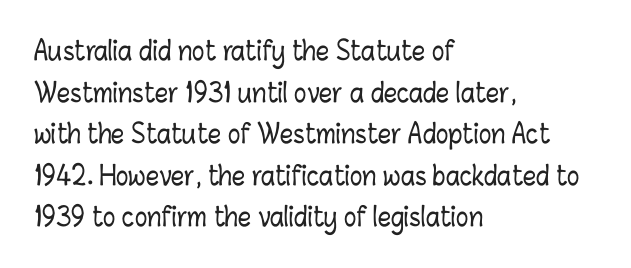
The image shows 26 px text type, upright; set left-aligned, normal line spacing (1.6x), normal letter spacing, not underlined.
